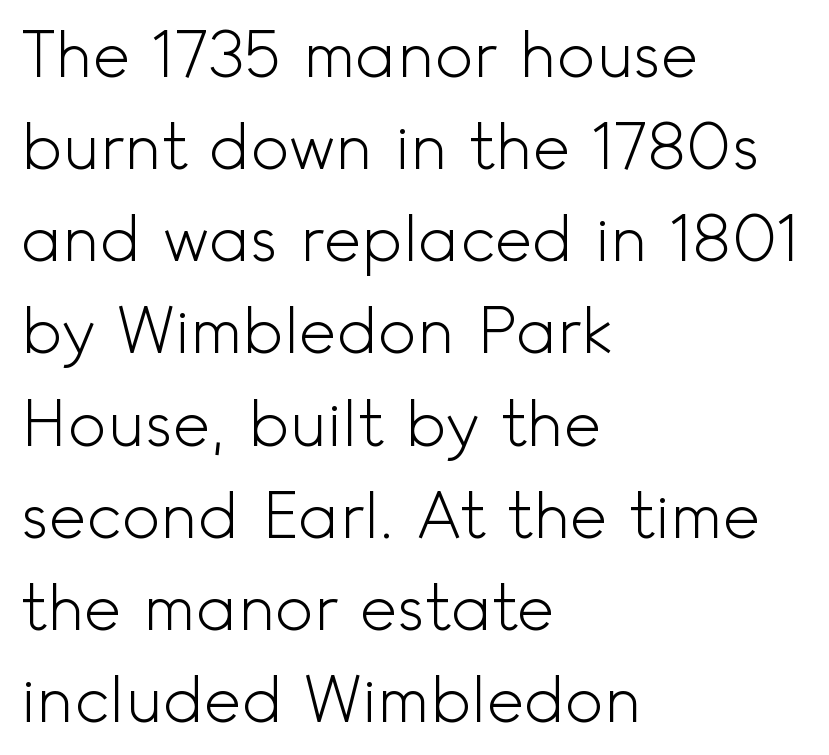
These lines are set flush left with a ragged right edge. The line texture is even and compact thanks to regular tracking. Stems here are at most as thick as an everyday book face. Think of a printed novel: that variable character pitch is what you see here. Ordinary non-slanted type is in use.
